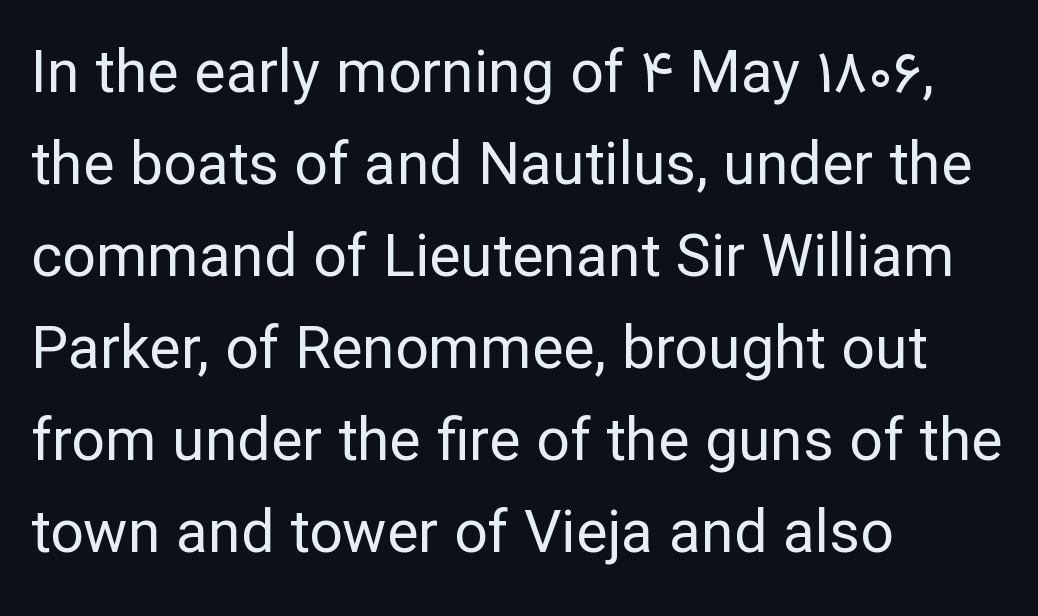
{"serif": "no", "italic": "no", "bold": "no", "weight": "regular", "width": "normal", "stroke_contrast": "low", "x_height": "medium", "monospaced": "no", "underline": "no", "align": "left", "line_spacing": "normal", "line_spacing_ratio": 1.56, "letter_spacing": "normal", "letter_spacing_em": 0.0, "glyph_px": 59}
